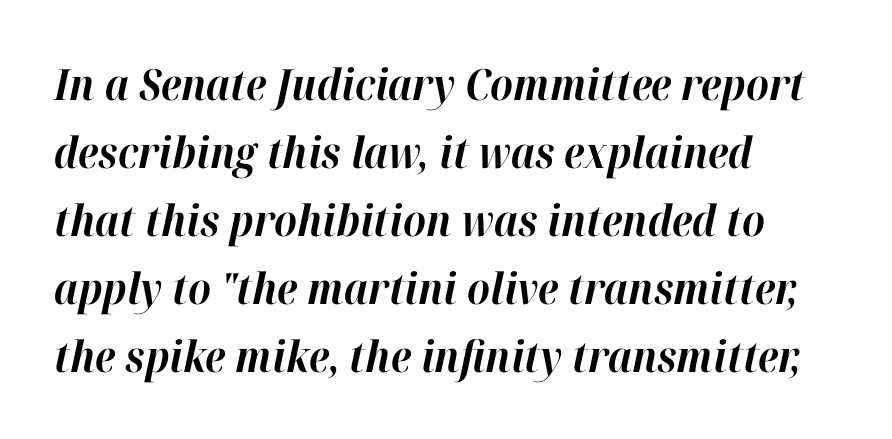
{"italic": "yes", "lean": "right", "slant_degrees": 12, "bold": "yes", "weight": "bold", "width": "normal", "stroke_contrast": "high", "x_height": "medium", "monospaced": "no", "underline": "no", "align": "left", "line_spacing": "normal", "line_spacing_ratio": 1.58, "letter_spacing": "normal", "letter_spacing_em": 0.0, "glyph_px": 43}
